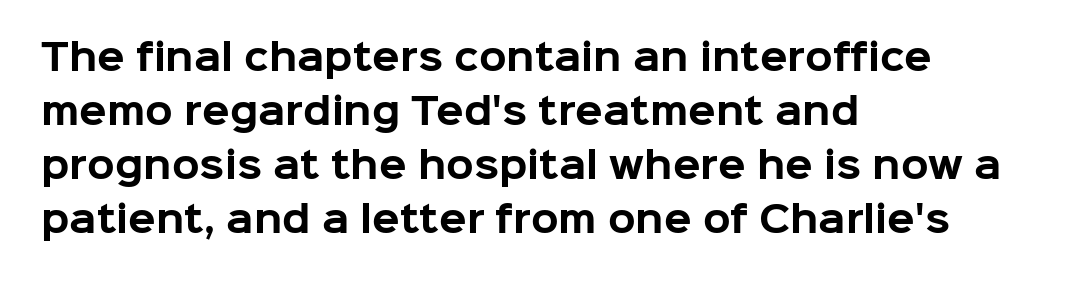
The image shows 36 px bold sans-serif type, upright; set left-aligned, normal line spacing (1.5x), normal letter spacing, not underlined; low stroke contrast and a medium x-height.
